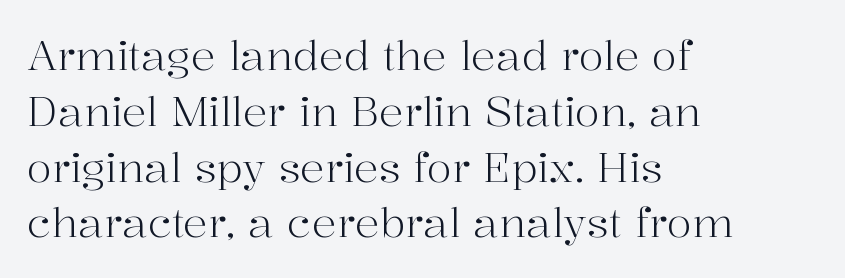
Q: Is the text bold? A: No.
Q: Is the text italic (slanted)? A: No, it is upright.
Q: Is the typeface a serif or a sans-serif typeface? A: Serif.
Q: Is the text underlined? A: No.
Q: How is the paragraph aligned? A: Left-aligned.
Q: Is the spacing between letters normal or unusually wide? A: Normal.
Q: Is the spacing between lines tight, normal or loose? A: Normal.
Q: Width (condensed, normal, or wide)? A: Normal.
Q: Stroke contrast? A: High.
Q: x-height? A: Medium.
Q: Monospaced? A: No.
